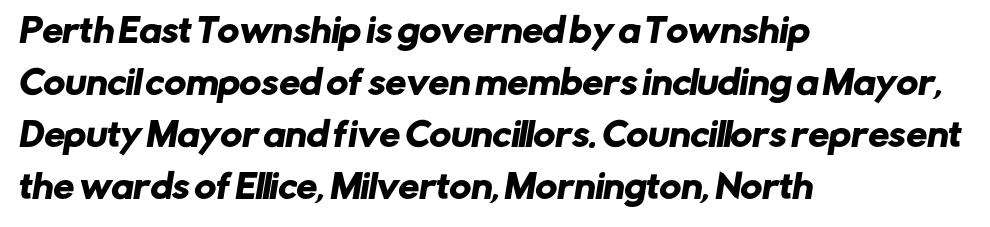
Honestly, there is no underline to notice here at all. You could call the tracking neutral — neither tight nor loose. Normally led — the rows are evenly, conventionally spaced. Note the varied advance widths — an 'i' is clearly narrower than an 'm'. Reading down the block, your eye returns to a fixed left position each line. This rendering employs a face without finishing strokes, i.e., a sans-serif.
